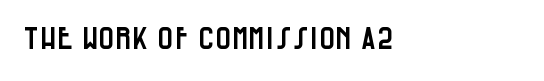
The image shows 30 px condensed sans-serif type, upright; set left-aligned, normal letter spacing, not underlined; low stroke contrast and a large x-height.
